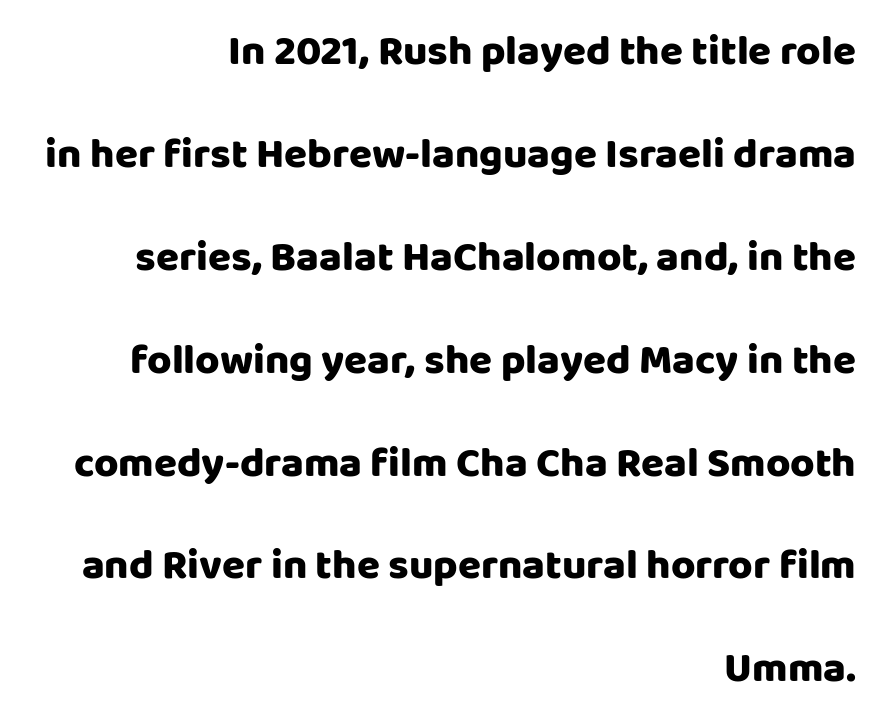
The image shows 42 px heavy sans-serif type, upright; set right-aligned, loose line spacing (2.45x), normal letter spacing, not underlined; low stroke contrast and a large x-height.
